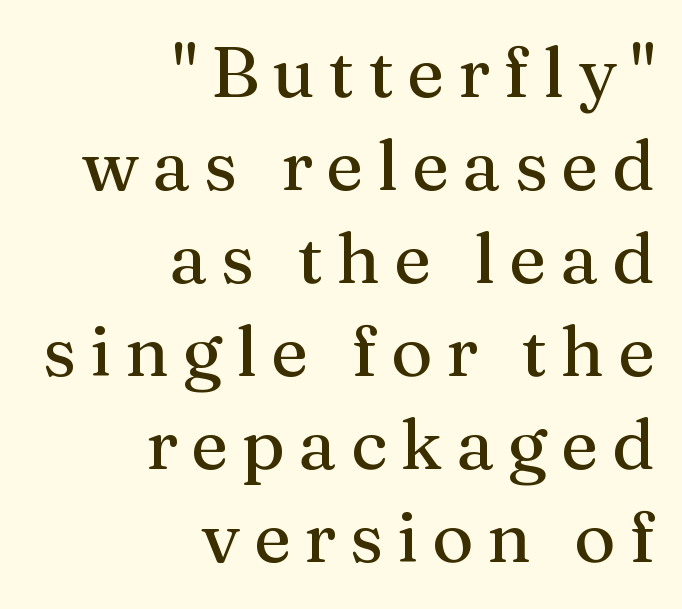
{"serif": "yes", "italic": "no", "width": "normal", "stroke_contrast": "medium", "x_height": "medium", "monospaced": "no", "underline": "no", "align": "right", "line_spacing": "normal", "line_spacing_ratio": 1.31, "glyph_px": 71}
